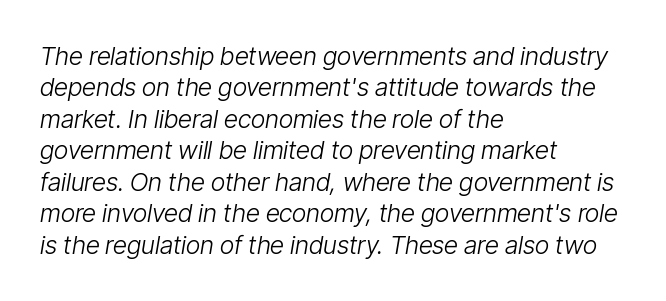
Q: Is the text bold? A: No.
Q: Is the text italic (slanted)? A: Yes, it leans right by about 9 degrees.
Q: Is the text underlined? A: No.
Q: How is the paragraph aligned? A: Left-aligned.
Q: Is the spacing between letters normal or unusually wide? A: Normal.
Q: Is the spacing between lines tight, normal or loose? A: Normal.
